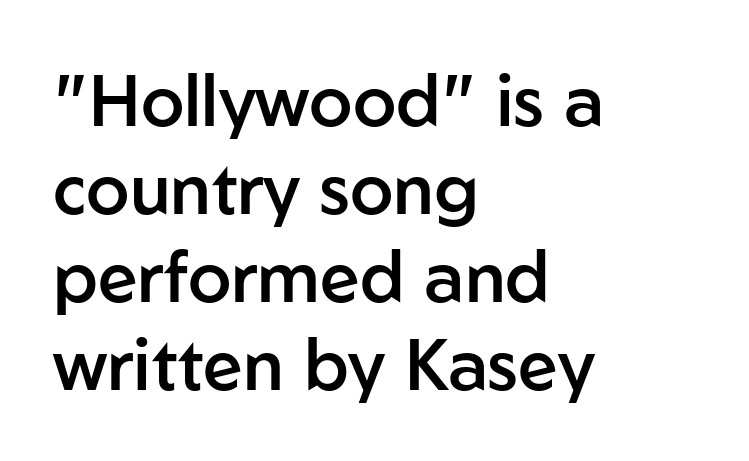
Lines of text with bare space underneath. A sans-serif font was chosen for this passage. You could not count columns in this text — the font is proportionally spaced. Caption: standard tracking, unaltered.
